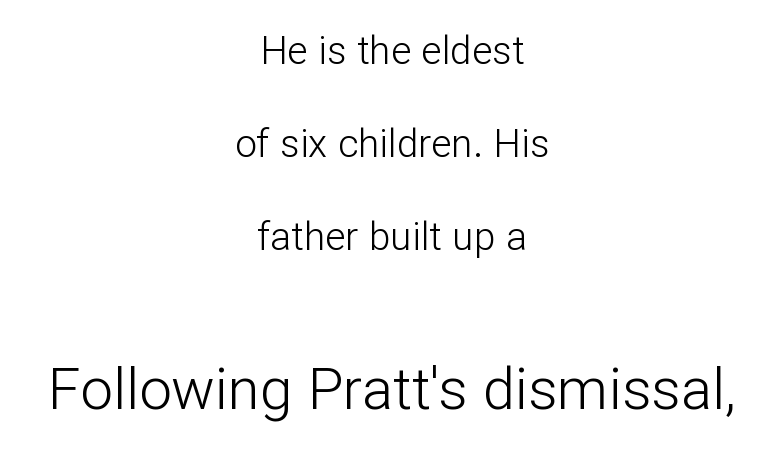
This sample uses an upright cut, with every glyph sitting square on the baseline. The letters sit at their default tracking, neither squeezed nor spread. You could not count columns in this text — the font is proportionally spaced. Which of the two is more prominent by size? The second, at the bottom. Stems here are at most as thick as an everyday book face. Rows of type keep a wide berth in the vertical direction.
